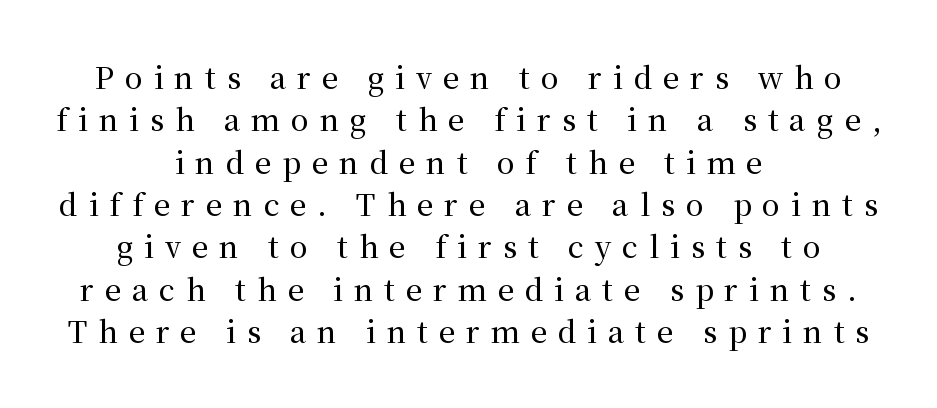
Q: Is the text italic (slanted)? A: No, it is upright.
Q: Is the typeface a serif or a sans-serif typeface? A: Serif.
Q: Is the text underlined? A: No.
Q: How is the paragraph aligned? A: Centered.
Q: Is the spacing between letters normal or unusually wide? A: Unusually wide.
Q: Is the spacing between lines tight, normal or loose? A: Normal.
Q: Width (condensed, normal, or wide)? A: Normal.
Q: Stroke contrast? A: Medium.
Q: x-height? A: Medium.
Q: Monospaced? A: No.
